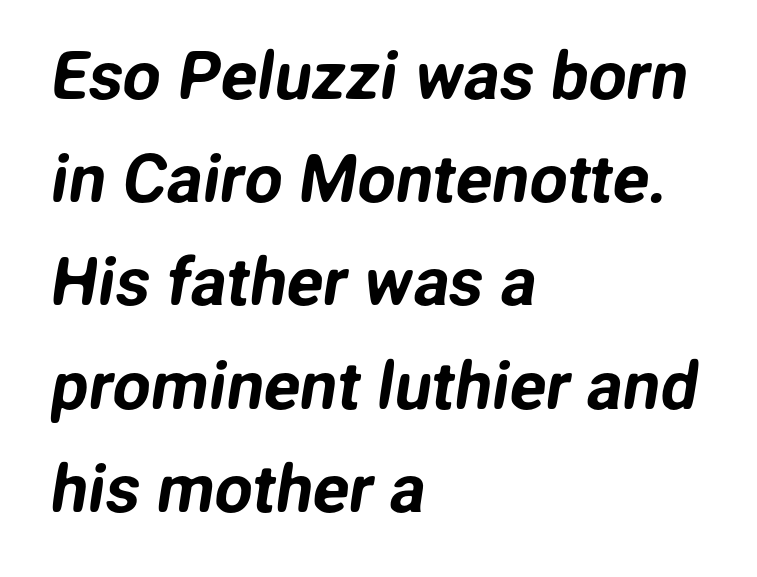
The ragged edge is on the right, which tells us the setting is flush left. The space beneath each line is pristine and unruled. A typesetter would call this proportional, since set widths differ per character. You can tell from the bare stems that sans-serif type was used. Successive baselines arrive at the customary interval.
